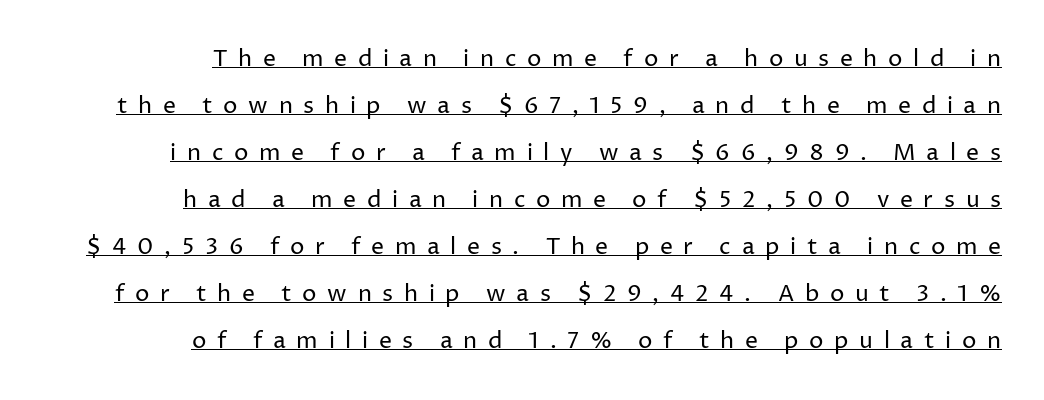
Q: Is the text bold? A: No.
Q: Is the text italic (slanted)? A: No, it is upright.
Q: Is the text underlined? A: Yes.
Q: How is the paragraph aligned? A: Right-aligned.
Q: Is the spacing between letters normal or unusually wide? A: Unusually wide.
Q: Is the spacing between lines tight, normal or loose? A: Loose.
